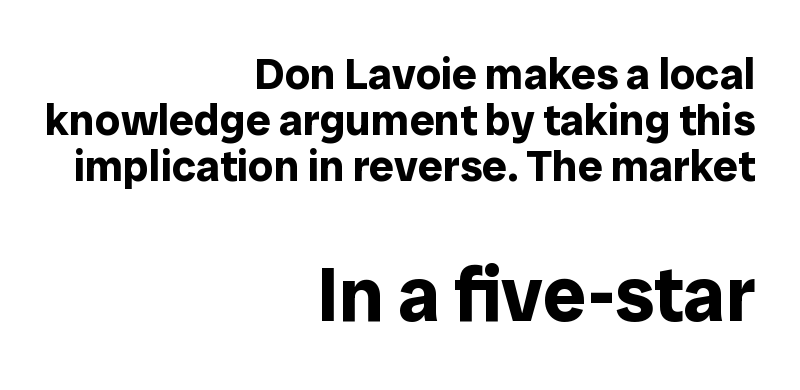
Q: Is the text bold? A: Yes.
Q: Is the text italic (slanted)? A: No, it is upright.
Q: Is the typeface a serif or a sans-serif typeface? A: Sans-serif.
Q: Is the text underlined? A: No.
Q: How is the paragraph aligned? A: Right-aligned.
Q: Is the spacing between letters normal or unusually wide? A: Normal.
Q: Is the spacing between lines tight, normal or loose? A: Tight.
Q: Which block of text is set in a larger size, the first (top) or the second (bottom)? A: The second (bottom) one.
Q: Width (condensed, normal, or wide)? A: Normal.
Q: Stroke contrast? A: Low.
Q: x-height? A: Medium.
Q: Monospaced? A: No.
